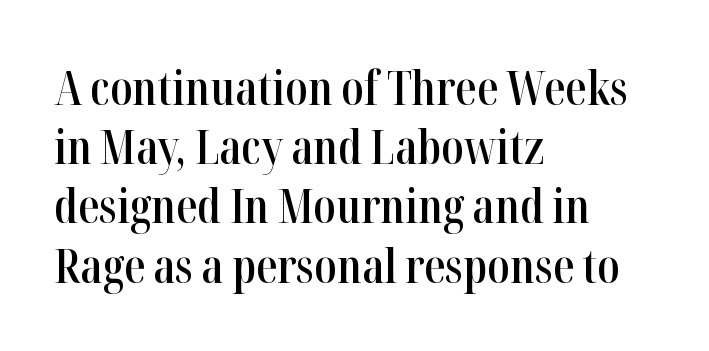
The letters stand straight up with perfectly vertical stems. The letterforms sit shoulder to shoulder at normal distance. Line starts are locked; line ends wander. Words float on clear page, feet unadorned. Summary of vertical rhythm: regular, with standard interline spacing. Looks like regular typesetting: each glyph gets only the width it needs.
